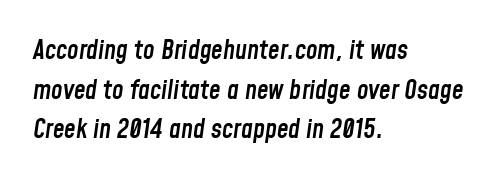
Quick note: underline off. Regarding leading, the lines here are spaced in the standard way. Quick note: italic. Semibold letterforms, between regular and bold. The compositor pushed each line to the left boundary.
